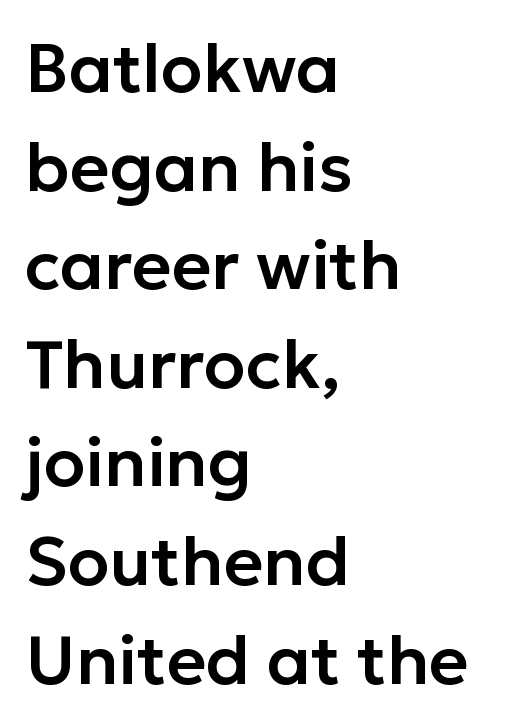
A bare baseline throughout the passage. Line spacing here is normal. The characters display no serif detailing; their extremities are plain. Letter spacing: default. Line starts are locked; line ends wander. Characters remain perfectly vertical along every line.
